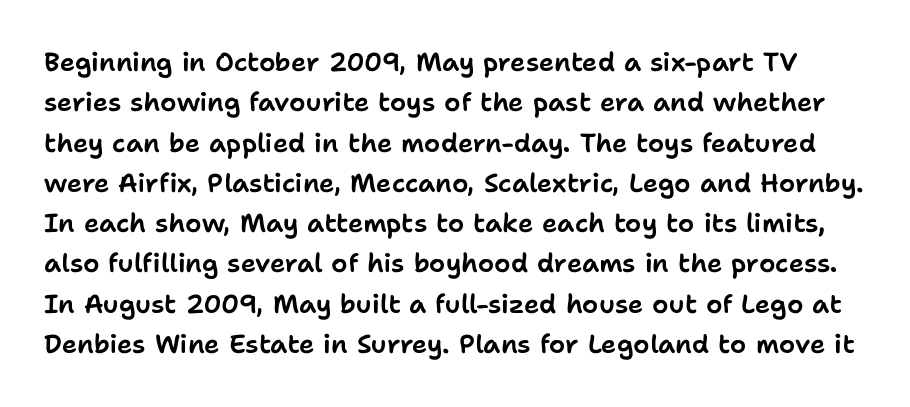
The image shows 26 px text type, upright; set normal line spacing (1.55x), normal letter spacing, not underlined.
